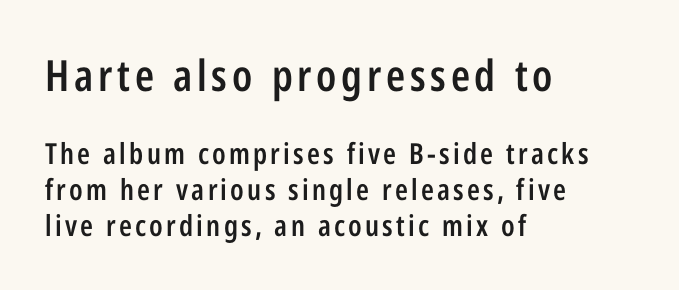
{"serif": "no", "italic": "no", "bold": "semi", "weight": "semibold", "width": "condensed", "stroke_contrast": "low", "x_height": "medium", "monospaced": "no", "underline": "no", "align": "left", "line_spacing_ratio": 1.24, "larger_block": "first", "size_ratio": 1.48, "glyph_px": 43}
